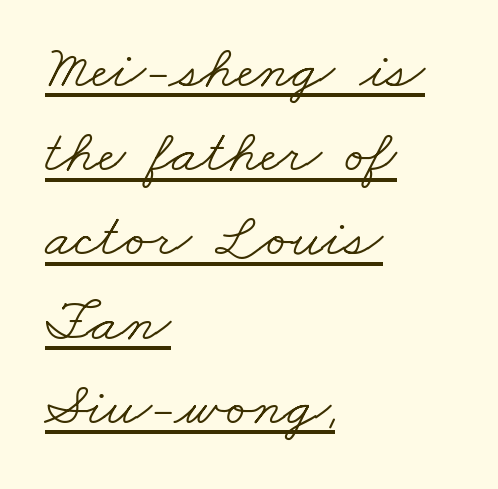
Does the leading feel generous? No, just average. Glyph-to-glyph distance matches everyday printed text. The passage is arranged the way most books set body copy — flush left. This rendering features underlined lettering.
